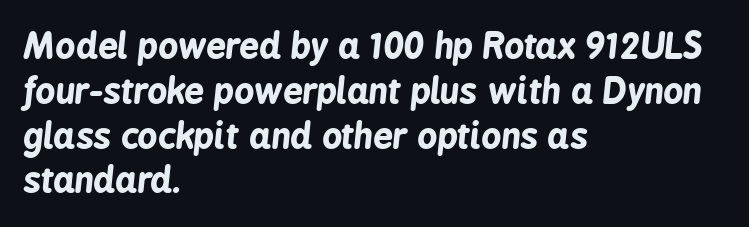
Q: Is the text bold? A: Yes.
Q: Is the text italic (slanted)? A: Yes, it leans right by about 6 degrees.
Q: Is the text underlined? A: No.
Q: How is the paragraph aligned? A: Left-aligned.
Q: Is the spacing between letters normal or unusually wide? A: Normal.
Q: Is the spacing between lines tight, normal or loose? A: Normal.
Q: Width (condensed, normal, or wide)? A: Condensed.
Q: Stroke contrast? A: Low.
Q: x-height? A: Medium.
Q: Monospaced? A: No.
